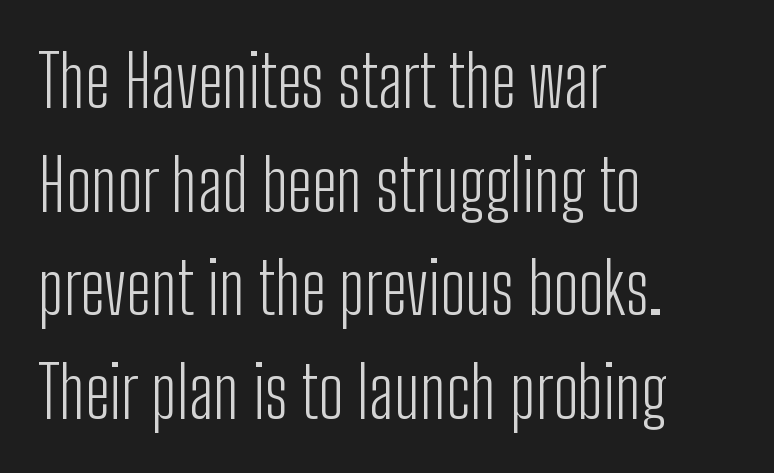
Q: Is the text bold? A: No.
Q: Is the text italic (slanted)? A: No, it is upright.
Q: Is the typeface a serif or a sans-serif typeface? A: Sans-serif.
Q: Is the text underlined? A: No.
Q: How is the paragraph aligned? A: Left-aligned.
Q: Is the spacing between letters normal or unusually wide? A: Normal.
Q: Is the spacing between lines tight, normal or loose? A: Normal.
Q: Width (condensed, normal, or wide)? A: Condensed.
Q: Stroke contrast? A: Low.
Q: x-height? A: Medium.
Q: Monospaced? A: No.
